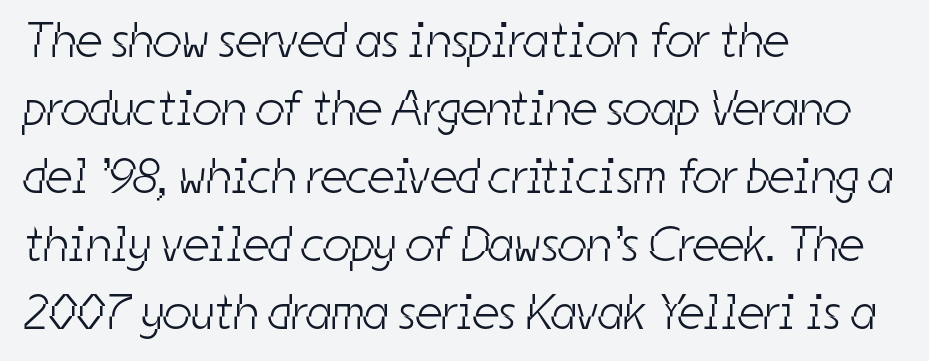
{"serif": "no", "bold": "no", "weight": "light", "width": "condensed", "stroke_contrast": "low", "x_height": "medium", "monospaced": "no", "underline": "no", "align": "left", "line_spacing": "normal", "line_spacing_ratio": 1.36, "letter_spacing": "normal", "letter_spacing_em": 0.0, "glyph_px": 50}
